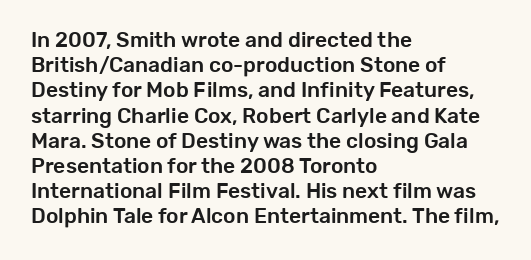
Posture: straight, roman, zero tilt. A clean baseline with only descenders dipping below it. Does the copy run flush right? No — it runs flush left. Tracking value appears to be zero — textbook default spacing.
